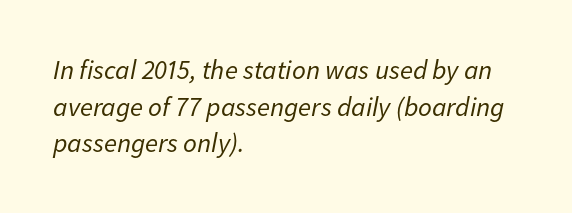
Q: Is the text bold? A: No.
Q: Is the text italic (slanted)? A: Yes, it leans right by about 11 degrees.
Q: Is the text underlined? A: No.
Q: How is the paragraph aligned? A: Left-aligned.
Q: Is the spacing between letters normal or unusually wide? A: Normal.
Q: Is the spacing between lines tight, normal or loose? A: Normal.
